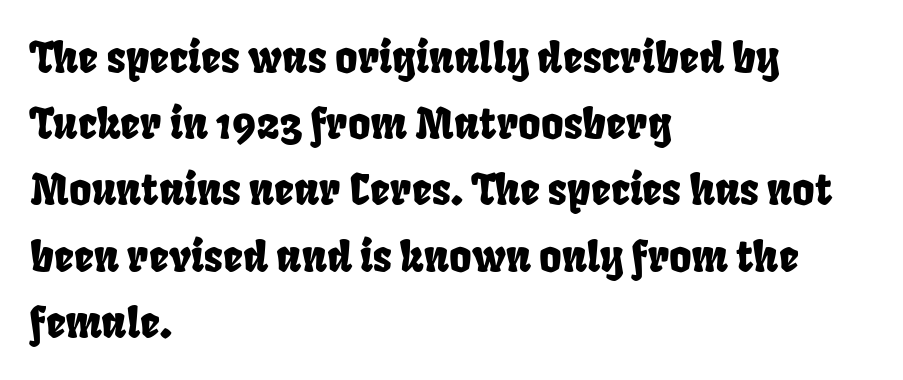
The image shows 43 px condensed sans-serif type; set left-aligned, normal line spacing (1.54x), normal letter spacing, not underlined; low stroke contrast and a large x-height.
